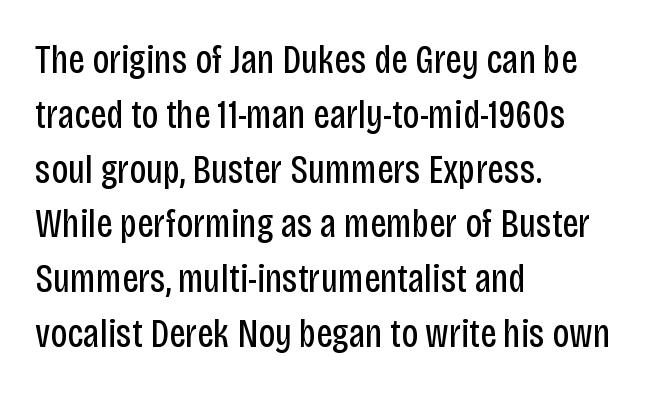
Each letter keeps its own natural width here, so spacing adapts to shape. The passage shown has conventional tracking throughout. Unlike a traditional serif, this face leaves its strokes unadorned. The designer left line spacing at the default. Ink coverage per letter is moderate at most.
